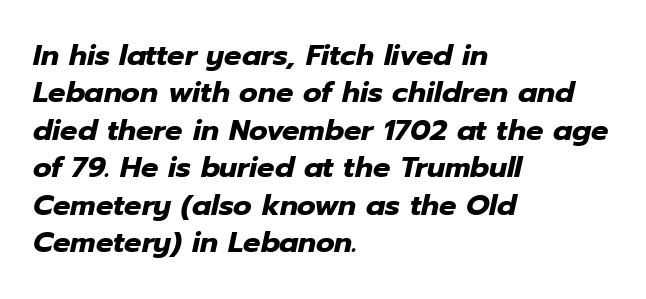
The lines in this sample share a left origin and differ only in where they stop. Tracking here is standard; glyphs follow each other at the usual distance. Rule under the text: the space is simply empty. Leading matches the norm, producing a regular column.
